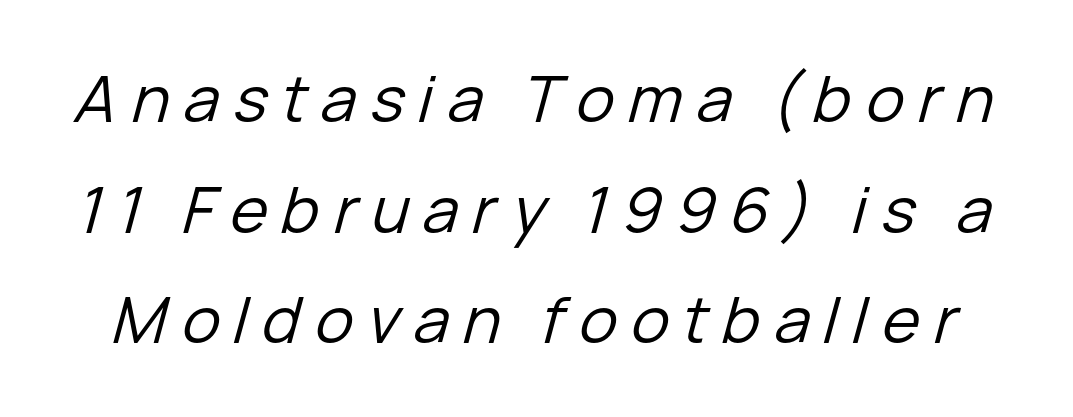
Q: Is the text bold? A: No.
Q: Is the text italic (slanted)? A: Yes, it leans right by about 15 degrees.
Q: Is the text underlined? A: No.
Q: Is the spacing between letters normal or unusually wide? A: Unusually wide.
Q: Width (condensed, normal, or wide)? A: Normal.
Q: Stroke contrast? A: Low.
Q: x-height? A: Medium.
Q: Monospaced? A: No.
